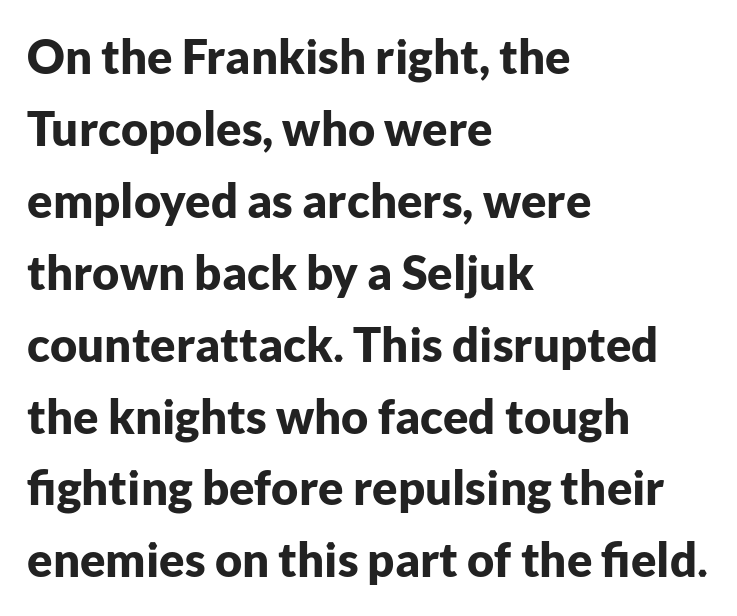
Casual observation: everything's shoved over to the left. A normal amount of white space separates one row of letters from the next. Nobody drew a line under any word here. The font's upright variant was chosen for this text. The letters advance in unequal steps, a hallmark of proportional type. Each letter's strokes conclude bluntly, with no projecting serifs.
